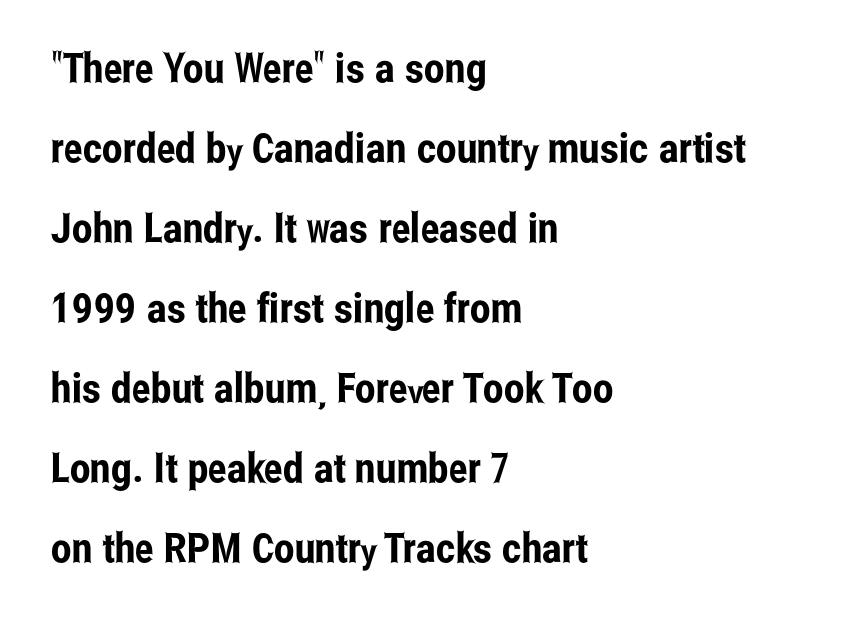
{"serif": "no", "italic": "no", "width": "condensed", "stroke_contrast": "low", "x_height": "medium", "monospaced": "no", "underline": "no", "align": "left", "line_spacing": "loose", "line_spacing_ratio": 1.95, "letter_spacing": "normal", "letter_spacing_em": 0.0, "glyph_px": 41}
